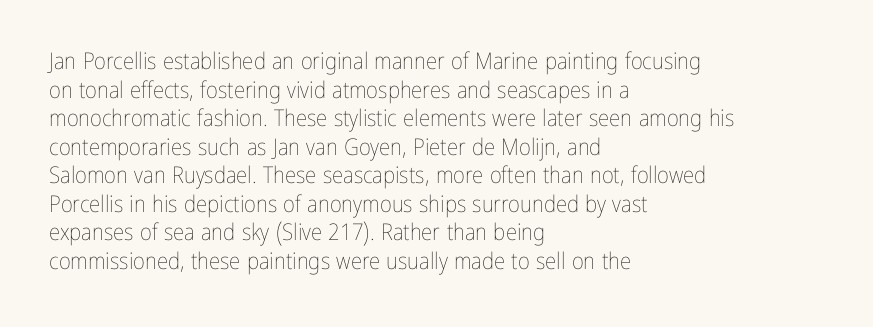
Beneath every word, the page is bare. On a weight scale, this lands at 450 or below. Look at the tracking — it's just the regular setting, nothing added. The typesetter chose a ragged-right arrangement here. Upright lettering throughout.
